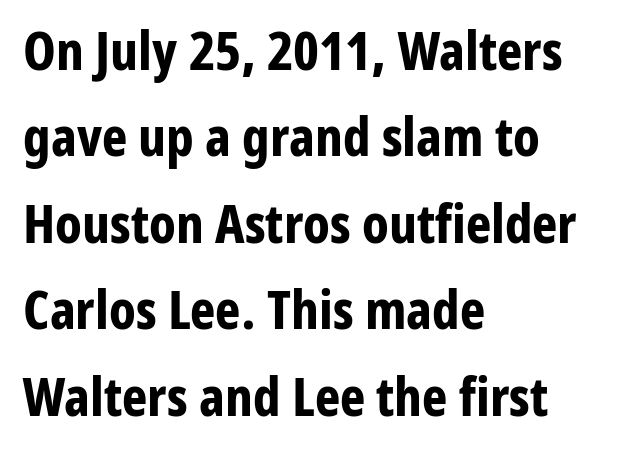
{"serif": "no", "italic": "no", "bold": "yes", "weight": "bold", "width": "condensed", "stroke_contrast": "low", "x_height": "medium", "monospaced": "no", "underline": "no", "align": "left", "line_spacing": "normal", "line_spacing_ratio": 1.6, "letter_spacing": "normal", "letter_spacing_em": 0.0, "glyph_px": 54}
